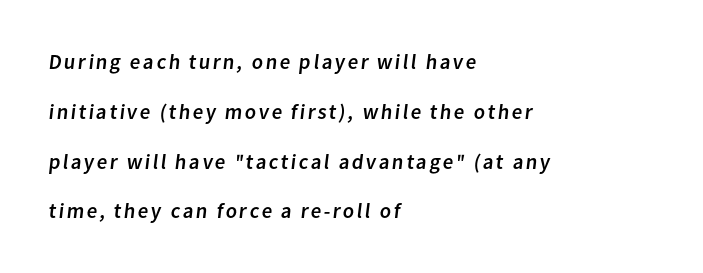
Q: Is the text underlined? A: No.
Q: How is the paragraph aligned? A: Left-aligned.
Q: Is the spacing between lines tight, normal or loose? A: Loose.
